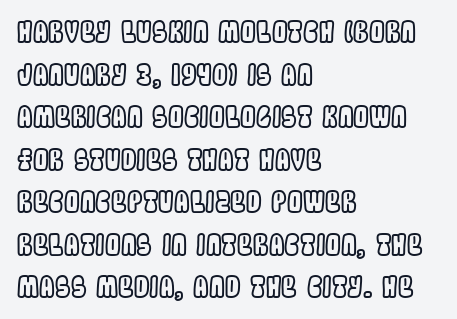
{"italic": "no", "width": "condensed", "x_height": "large", "monospaced": "no", "underline": "no", "align": "left", "line_spacing": "normal", "line_spacing_ratio": 1.52, "letter_spacing": "normal", "letter_spacing_em": 0.0, "glyph_px": 28}
